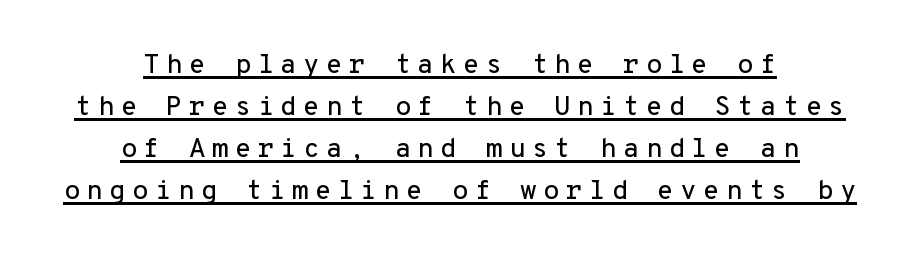
Short note: letters widely spaced. The lines sit at an ordinary, default distance from one another. No italicization has been applied; the sample stays upright. A centered setting, common on invitations and titles, is used for this passage. Check the space under the baseline: a stroke is drawn there.
